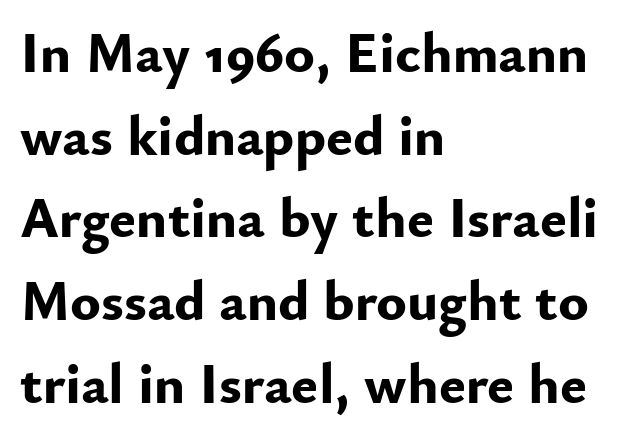
The image shows 57 px bold sans-serif type, upright; set left-aligned, normal line spacing (1.45x), normal letter spacing, not underlined; low stroke contrast and a small x-height.
